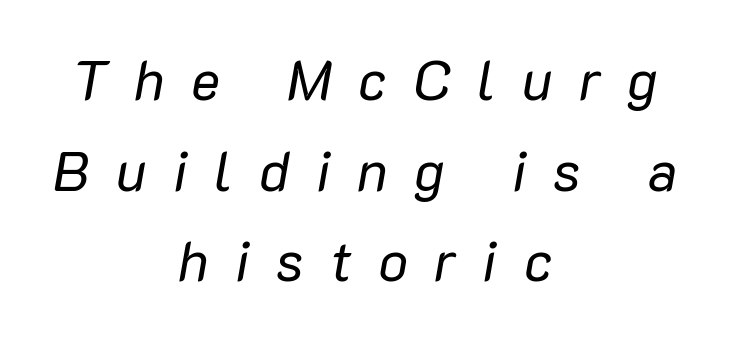
The image shows 55 px regular-weight type, italic (leaning right); set centered, normal line spacing (1.65x), unusually wide letter spacing (+0.48 em), not underlined; low stroke contrast and a medium x-height.
